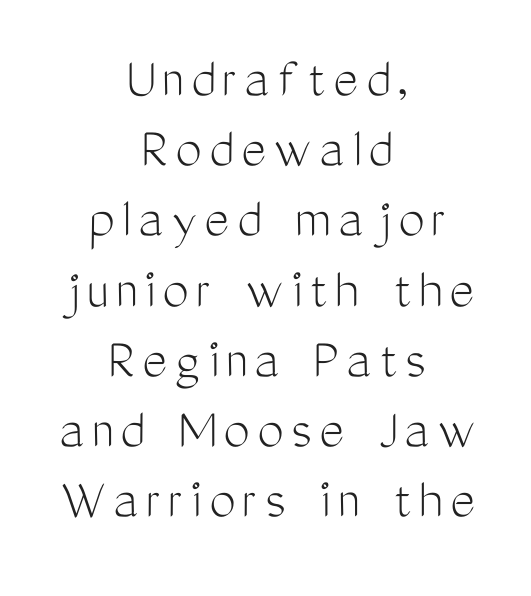
Q: Is the text bold? A: No.
Q: Is the text italic (slanted)? A: No, it is upright.
Q: Is the typeface a serif or a sans-serif typeface? A: Sans-serif.
Q: Is the text underlined? A: No.
Q: How is the paragraph aligned? A: Centered.
Q: Width (condensed, normal, or wide)? A: Condensed.
Q: Stroke contrast? A: Medium.
Q: x-height? A: Medium.
Q: Monospaced? A: No.
